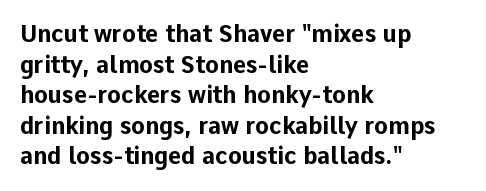
Q: Is the text bold? A: Yes.
Q: Is the text italic (slanted)? A: No, it is upright.
Q: Is the text underlined? A: No.
Q: How is the paragraph aligned? A: Left-aligned.
Q: Is the spacing between letters normal or unusually wide? A: Normal.
Q: Is the spacing between lines tight, normal or loose? A: Normal.
